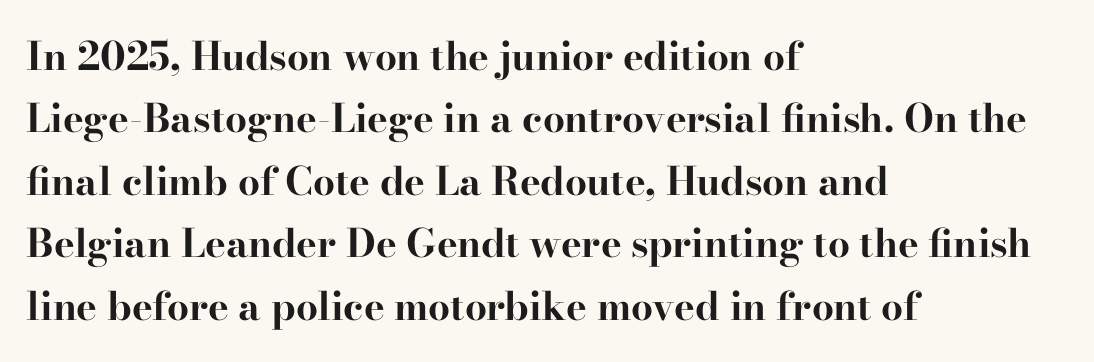
{"serif": "yes", "italic": "no", "bold": "yes", "weight": "bold", "width": "wide", "stroke_contrast": "high", "x_height": "small", "monospaced": "no", "underline": "no", "align": "left", "line_spacing": "normal", "line_spacing_ratio": 1.6, "letter_spacing": "normal", "letter_spacing_em": 0.0, "glyph_px": 39}
